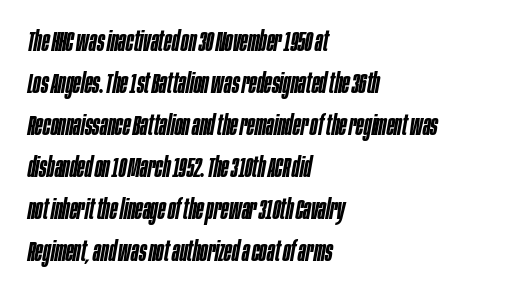
Anything drawn beneath the words? Only blank space. Summary of weight: moderately heavy, a semibold. The space between consecutive lines is moderate. Note the varied advance widths — an 'i' is clearly narrower than an 'm'. Inter-character spacing is left at the font's built-in metrics. One-word summary of the alignment: left.
